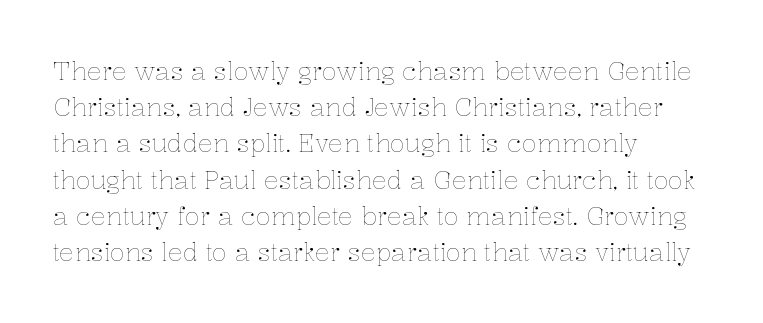
Q: Is the text bold? A: No.
Q: Is the text italic (slanted)? A: No, it is upright.
Q: Is the text underlined? A: No.
Q: How is the paragraph aligned? A: Left-aligned.
Q: Is the spacing between letters normal or unusually wide? A: Normal.
Q: Is the spacing between lines tight, normal or loose? A: Normal.
